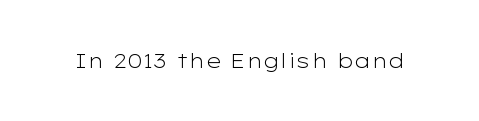
{"italic": "no", "bold": "no", "underline": "no", "letter_spacing": "normal", "letter_spacing_em": 0.0, "glyph_px": 20}
